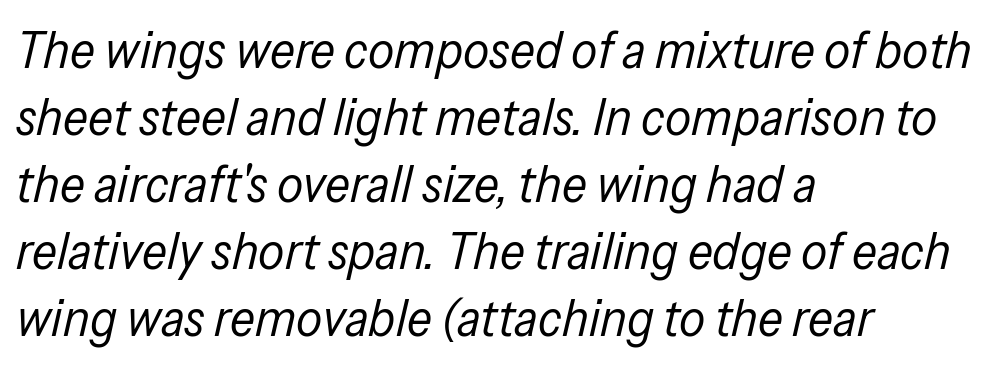
Q: Is the text bold? A: No.
Q: Is the text italic (slanted)? A: Yes, it leans right by about 13 degrees.
Q: Is the text underlined? A: No.
Q: How is the paragraph aligned? A: Left-aligned.
Q: Is the spacing between letters normal or unusually wide? A: Normal.
Q: Is the spacing between lines tight, normal or loose? A: Normal.
Q: Width (condensed, normal, or wide)? A: Condensed.
Q: Stroke contrast? A: Low.
Q: x-height? A: Medium.
Q: Monospaced? A: No.
